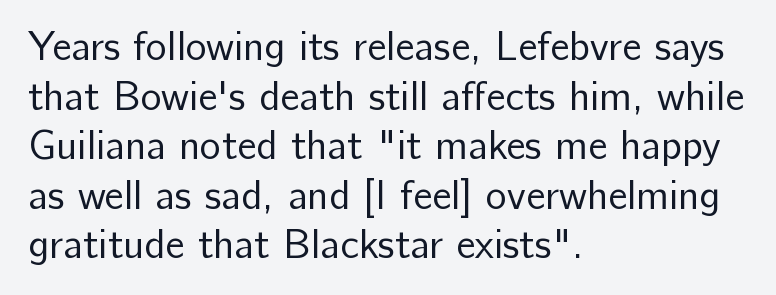
Q: Is the text bold? A: No.
Q: Is the text italic (slanted)? A: No, it is upright.
Q: Is the typeface a serif or a sans-serif typeface? A: Sans-serif.
Q: Is the text underlined? A: No.
Q: How is the paragraph aligned? A: Left-aligned.
Q: Is the spacing between letters normal or unusually wide? A: Normal.
Q: Width (condensed, normal, or wide)? A: Normal.
Q: Stroke contrast? A: Low.
Q: x-height? A: Medium.
Q: Monospaced? A: No.
